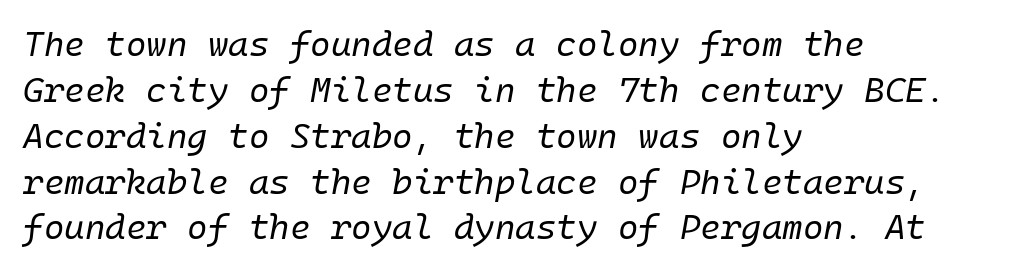
The space directly below the letters is spotless. One glance says typical: line gaps are just what's usual. Tracking value appears to be zero — textbook default spacing. The strokes are not fattened; the text isn't bold.
